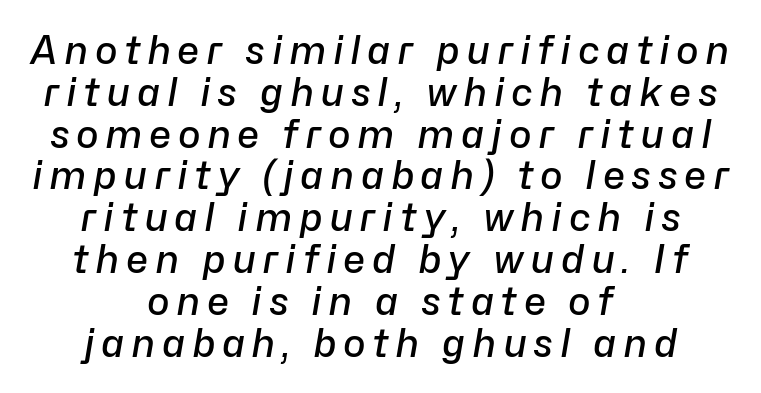
{"italic": "yes", "lean": "right", "slant_degrees": 10, "bold": "semi", "weight": "semibold", "width": "normal", "stroke_contrast": "low", "x_height": "medium", "monospaced": "no", "underline": "no", "align": "center", "line_spacing": "tight", "line_spacing_ratio": 1.1, "glyph_px": 38}
